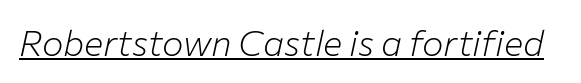
Q: Is the text bold? A: No.
Q: Is the text italic (slanted)? A: Yes, it leans right by about 12 degrees.
Q: Is the text underlined? A: Yes.
Q: Is the spacing between letters normal or unusually wide? A: Normal.
Q: Width (condensed, normal, or wide)? A: Normal.
Q: Stroke contrast? A: Low.
Q: x-height? A: Medium.
Q: Monospaced? A: No.
